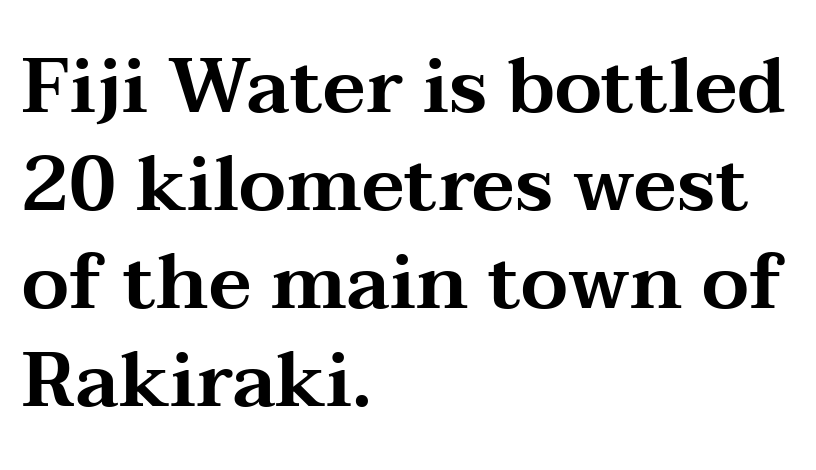
The image shows 76 px wide serif type, upright; set left-aligned, normal line spacing (1.29x), normal letter spacing, not underlined; medium stroke contrast and a medium x-height.
